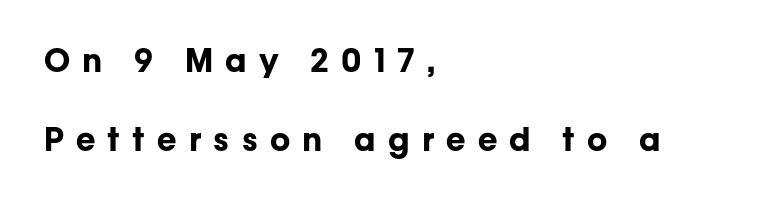
{"serif": "no", "italic": "no", "bold": "yes", "weight": "bold", "width": "normal", "stroke_contrast": "low", "x_height": "medium", "monospaced": "no", "underline": "no", "align": "left", "line_spacing": "loose", "line_spacing_ratio": 2.46, "letter_spacing": "wide", "letter_spacing_em": 0.38, "glyph_px": 32}
